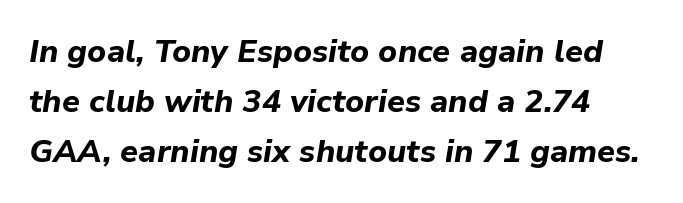
The image shows 32 px bold type, italic (leaning right); set left-aligned, normal line spacing (1.56x), normal letter spacing, not underlined; low stroke contrast and a medium x-height.
